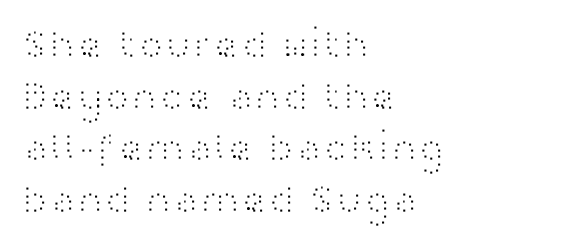
Q: Is the text bold? A: No.
Q: Is the text italic (slanted)? A: No, it is upright.
Q: Is the typeface a serif or a sans-serif typeface? A: Sans-serif.
Q: Is the text underlined? A: No.
Q: How is the paragraph aligned? A: Left-aligned.
Q: Is the spacing between letters normal or unusually wide? A: Normal.
Q: Is the spacing between lines tight, normal or loose? A: Normal.
Q: Width (condensed, normal, or wide)? A: Wide.
Q: Stroke contrast? A: High.
Q: x-height? A: Medium.
Q: Monospaced? A: No.
